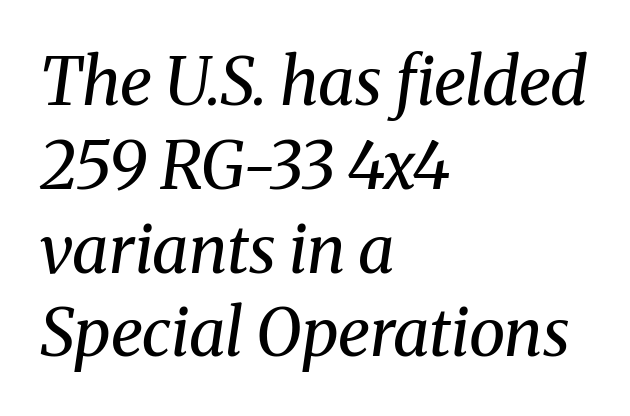
Q: Is the text bold? A: No.
Q: Is the text italic (slanted)? A: Yes, it leans right by about 8 degrees.
Q: Is the typeface a serif or a sans-serif typeface? A: Serif.
Q: Is the text underlined? A: No.
Q: How is the paragraph aligned? A: Left-aligned.
Q: Is the spacing between letters normal or unusually wide? A: Normal.
Q: Is the spacing between lines tight, normal or loose? A: Normal.
Q: Width (condensed, normal, or wide)? A: Normal.
Q: Stroke contrast? A: Medium.
Q: x-height? A: Medium.
Q: Monospaced? A: No.
